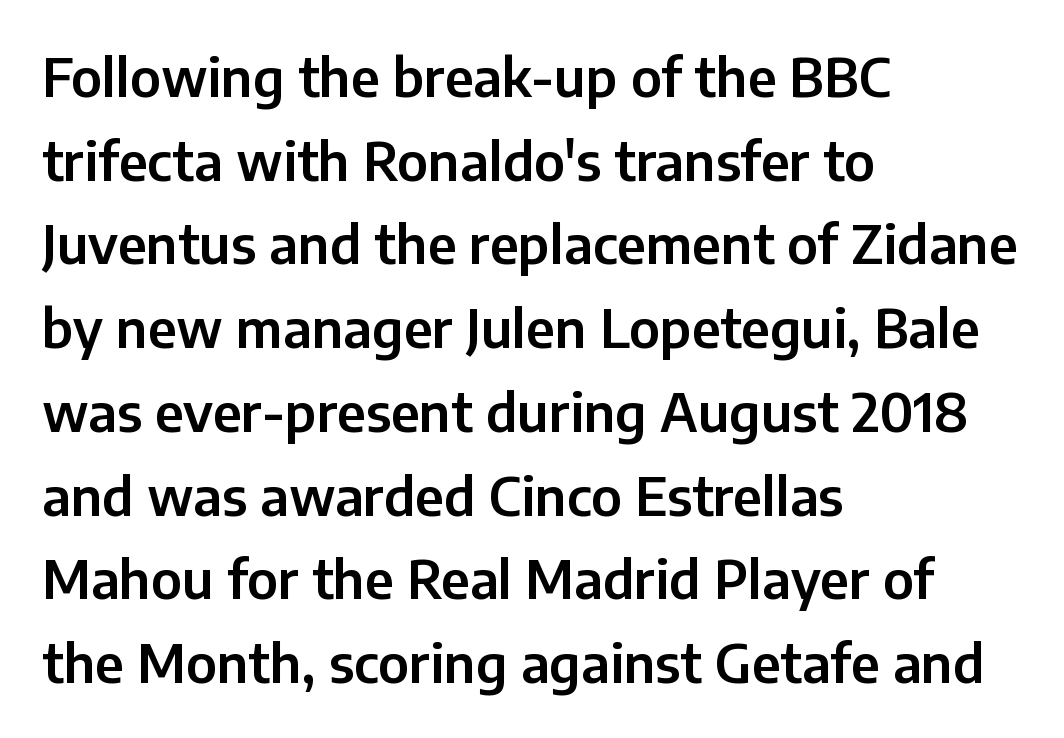
Q: Is the text italic (slanted)? A: No, it is upright.
Q: Is the typeface a serif or a sans-serif typeface? A: Sans-serif.
Q: Is the text underlined? A: No.
Q: How is the paragraph aligned? A: Left-aligned.
Q: Is the spacing between letters normal or unusually wide? A: Normal.
Q: Is the spacing between lines tight, normal or loose? A: Normal.
Q: Width (condensed, normal, or wide)? A: Normal.
Q: Stroke contrast? A: Low.
Q: x-height? A: Medium.
Q: Monospaced? A: No.
